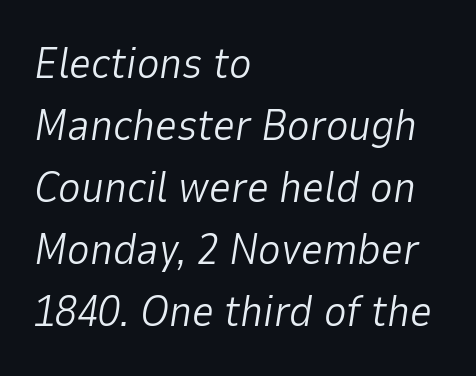
Think of a printed novel: that variable character pitch is what you see here. The zone under the glyphs is completely vacant. The lines in this sample share a left origin and differ only in where they stop. Slant detected: the letters are inclined. No chunkiness to these letters — they're not bold.
